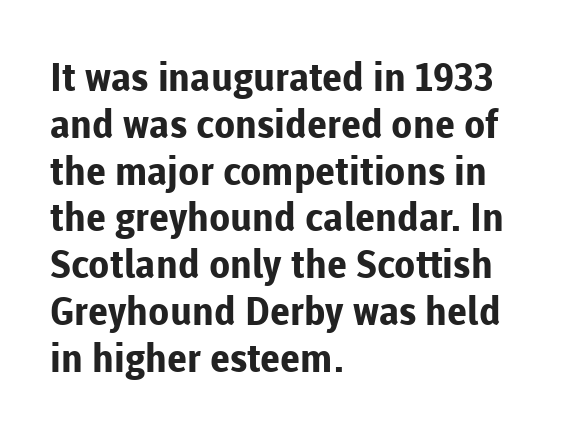
If you drew a line through each stem, it would be perfectly vertical. In terms of letterspacing, this is plain default setting. Each line starts at the same left margin while the right side varies. This is sans-serif lettering, the kind often seen on screens and signage.
